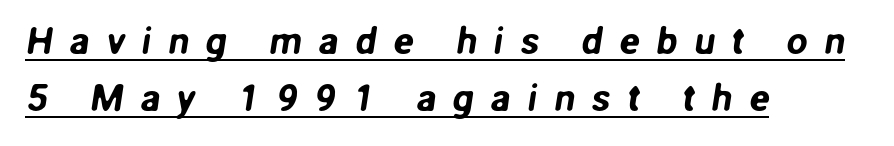
The image shows 38 px sans-serif type; set left-aligned, normal line spacing (1.49x), unusually wide letter spacing (+0.43 em), underlined; low stroke contrast and a medium x-height.
